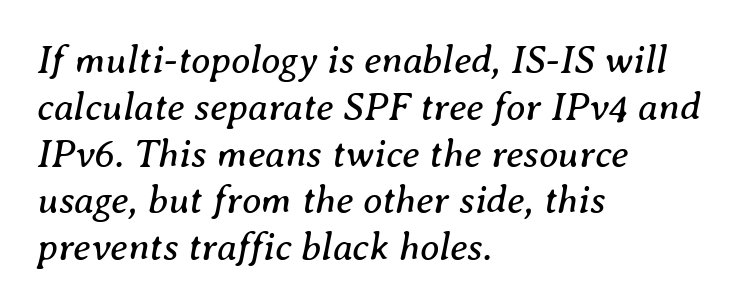
Q: Is the text bold? A: No.
Q: Is the text italic (slanted)? A: Yes, it leans right by about 8 degrees.
Q: Is the typeface a serif or a sans-serif typeface? A: Serif.
Q: Is the text underlined? A: No.
Q: How is the paragraph aligned? A: Left-aligned.
Q: Is the spacing between letters normal or unusually wide? A: Normal.
Q: Width (condensed, normal, or wide)? A: Normal.
Q: Stroke contrast? A: Medium.
Q: x-height? A: Medium.
Q: Monospaced? A: No.
